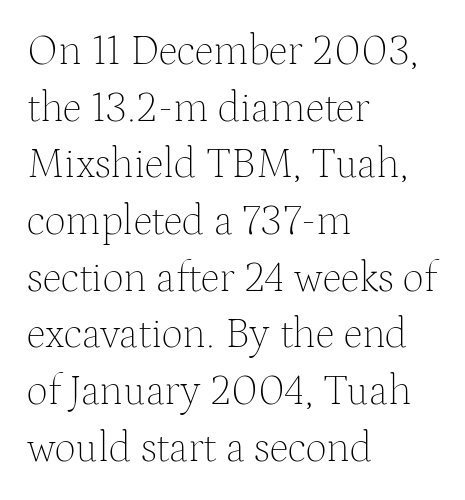
Q: Is the text bold? A: No.
Q: Is the text italic (slanted)? A: No, it is upright.
Q: Is the typeface a serif or a sans-serif typeface? A: Serif.
Q: Is the text underlined? A: No.
Q: How is the paragraph aligned? A: Left-aligned.
Q: Is the spacing between letters normal or unusually wide? A: Normal.
Q: Is the spacing between lines tight, normal or loose? A: Normal.
Q: Width (condensed, normal, or wide)? A: Normal.
Q: Stroke contrast? A: Medium.
Q: x-height? A: Medium.
Q: Monospaced? A: No.
